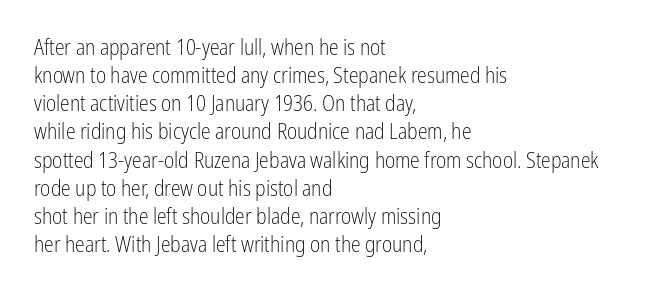
The image shows 22 px text type, upright; set left-aligned, normal line spacing (1.28x), normal letter spacing, not underlined.
